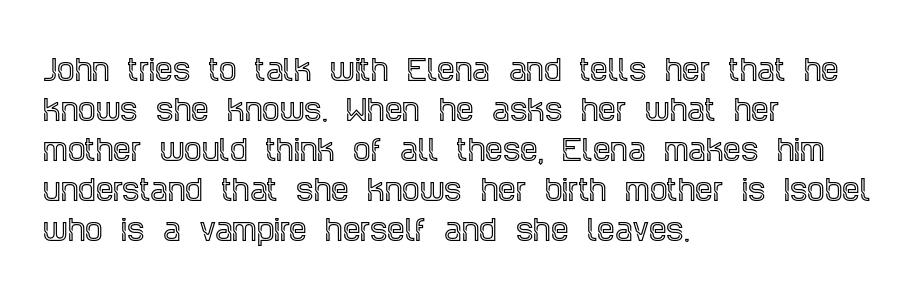
How are the letters spaced? Ordinarily, with no added tracking. In terms of leading, this rendering sits right in the middle. Is the block centered? No — it sits flush against the left margin. Think of a printed novel: that variable character pitch is what you see here. A bare baseline throughout the passage.
